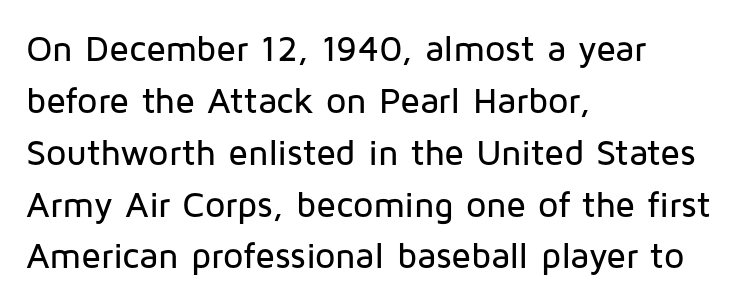
Line starts are locked; line ends wander. This is roman type, the default non-slanted kind. A typesetter would call this proportional, since set widths differ per character. The gaps between neighbouring characters are ordinary and unremarkable.
